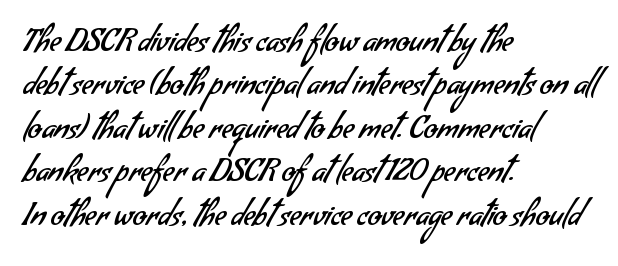
The image shows 31 px regular-weight sans-serif type; set left-aligned, normal line spacing (1.4x), normal letter spacing, not underlined; low stroke contrast and a small x-height.
